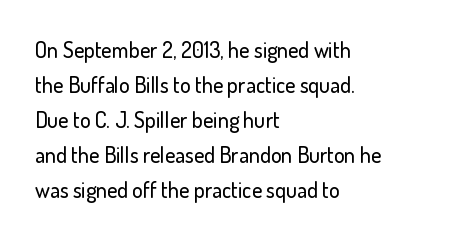
{"italic": "no", "underline": "no", "align": "left", "line_spacing": "normal", "line_spacing_ratio": 1.59, "letter_spacing": "normal", "letter_spacing_em": 0.0, "glyph_px": 22}
